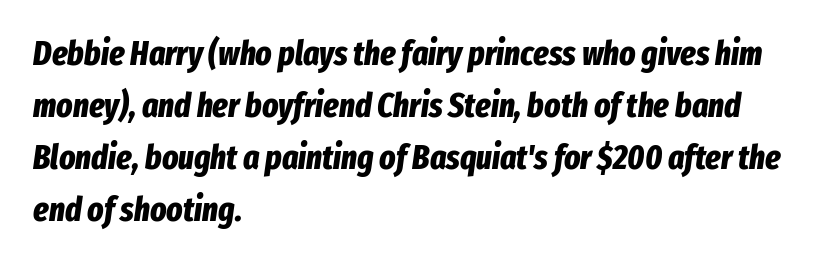
{"italic": "yes", "lean": "right", "slant_degrees": 8, "bold": "yes", "weight": "bold", "width": "condensed", "stroke_contrast": "low", "x_height": "medium", "monospaced": "no", "underline": "no", "align": "left", "line_spacing": "normal", "line_spacing_ratio": 1.53, "letter_spacing": "normal", "letter_spacing_em": 0.0, "glyph_px": 34}
